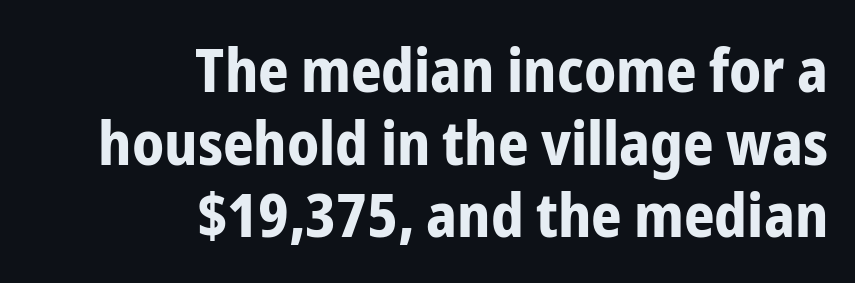
The image shows 60 px bold, condensed sans-serif type, upright; set right-aligned, line spacing 1.21x, normal letter spacing, not underlined; low stroke contrast and a medium x-height.
